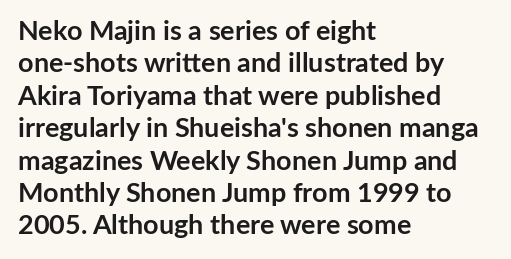
The image shows 27 px bold type, upright; set left-aligned, line spacing 1.2x, normal letter spacing, not underlined.
